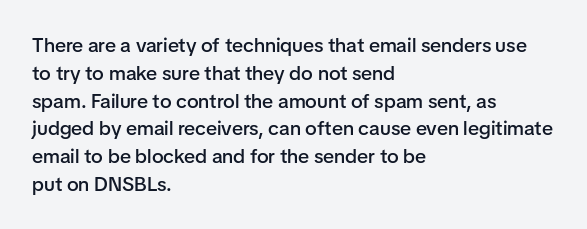
Q: Is the text bold? A: Semi-bold.
Q: Is the text italic (slanted)? A: No, it is upright.
Q: Is the text underlined? A: No.
Q: How is the paragraph aligned? A: Left-aligned.
Q: Is the spacing between letters normal or unusually wide? A: Normal.
Q: Is the spacing between lines tight, normal or loose? A: Normal.
